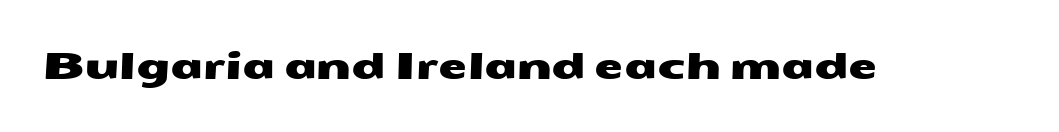
Q: Is the typeface a serif or a sans-serif typeface? A: Sans-serif.
Q: Is the text underlined? A: No.
Q: Is the spacing between letters normal or unusually wide? A: Normal.
Q: Width (condensed, normal, or wide)? A: Wide.
Q: Stroke contrast? A: Medium.
Q: x-height? A: Medium.
Q: Monospaced? A: No.
